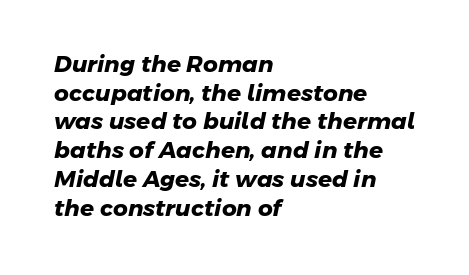
The image shows 23 px bold type; set left-aligned, normal line spacing (1.25x), normal letter spacing, not underlined.
